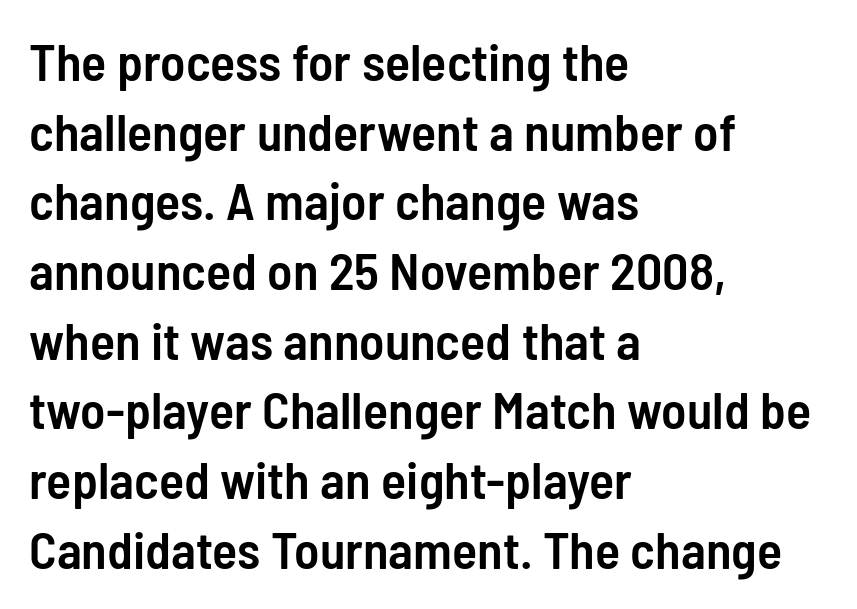
{"serif": "no", "italic": "no", "bold": "semi", "weight": "semibold", "width": "condensed", "stroke_contrast": "low", "x_height": "medium", "monospaced": "no", "underline": "no", "align": "left", "line_spacing": "normal", "line_spacing_ratio": 1.34, "letter_spacing": "normal", "letter_spacing_em": 0.0, "glyph_px": 52}
